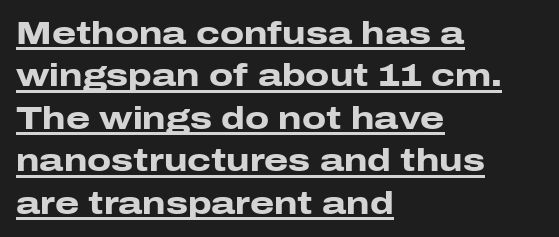
{"serif": "no", "italic": "no", "bold": "yes", "weight": "heavy", "width": "wide", "stroke_contrast": "low", "x_height": "medium", "monospaced": "no", "underline": "yes", "align": "left", "line_spacing": "normal", "line_spacing_ratio": 1.37, "letter_spacing": "normal", "letter_spacing_em": 0.0, "glyph_px": 31}
